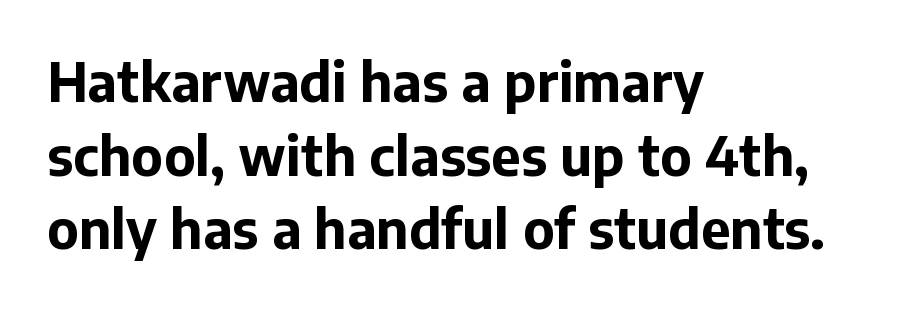
Q: Is the text bold? A: Yes.
Q: Is the text italic (slanted)? A: No, it is upright.
Q: Is the typeface a serif or a sans-serif typeface? A: Sans-serif.
Q: Is the text underlined? A: No.
Q: How is the paragraph aligned? A: Left-aligned.
Q: Is the spacing between letters normal or unusually wide? A: Normal.
Q: Is the spacing between lines tight, normal or loose? A: Normal.
Q: Width (condensed, normal, or wide)? A: Normal.
Q: Stroke contrast? A: Low.
Q: x-height? A: Medium.
Q: Monospaced? A: No.
